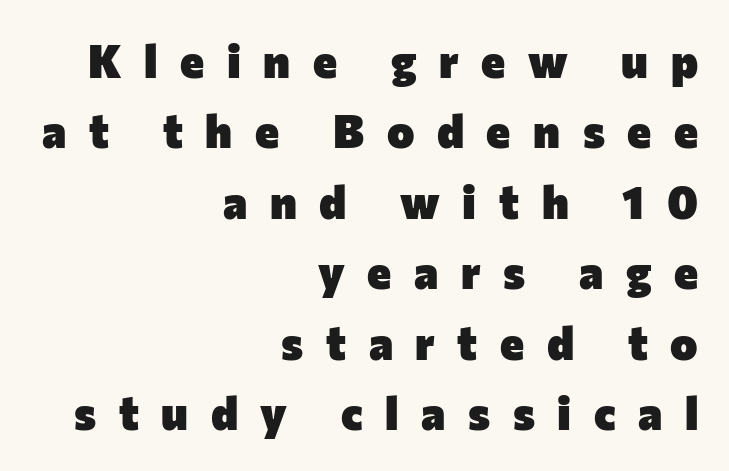
The image shows 46 px heavy sans-serif type, upright; set right-aligned, normal line spacing (1.53x), unusually wide letter spacing (+0.49 em), not underlined; low stroke contrast and a medium x-height.
